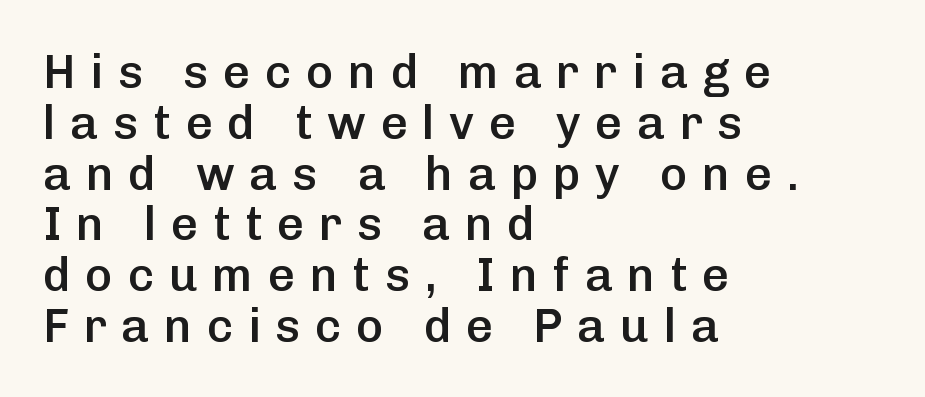
Q: Is the text bold? A: Semi-bold.
Q: Is the text italic (slanted)? A: No, it is upright.
Q: Is the typeface a serif or a sans-serif typeface? A: Sans-serif.
Q: Is the text underlined? A: No.
Q: How is the paragraph aligned? A: Left-aligned.
Q: Is the spacing between letters normal or unusually wide? A: Unusually wide.
Q: Is the spacing between lines tight, normal or loose? A: Tight.
Q: Width (condensed, normal, or wide)? A: Normal.
Q: Stroke contrast? A: Low.
Q: x-height? A: Medium.
Q: Monospaced? A: No.
